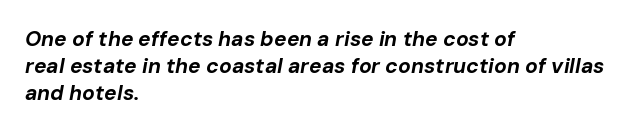
{"italic": "yes", "lean": "right", "slant_degrees": 10, "bold": "yes", "underline": "no", "align": "left", "line_spacing": "normal", "line_spacing_ratio": 1.28, "letter_spacing": "normal", "letter_spacing_em": 0.0, "glyph_px": 21}
